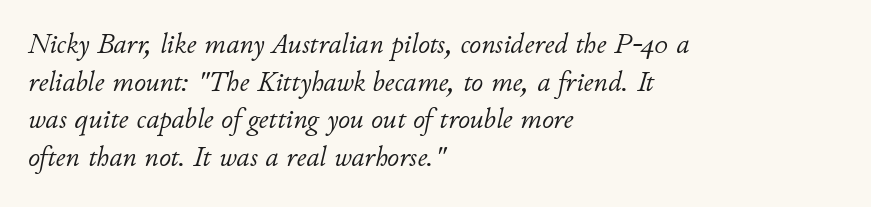
Q: Is the text bold? A: No.
Q: Is the text italic (slanted)? A: Yes, it leans right by about 11 degrees.
Q: Is the text underlined? A: No.
Q: How is the paragraph aligned? A: Left-aligned.
Q: Is the spacing between letters normal or unusually wide? A: Normal.
Q: Is the spacing between lines tight, normal or loose? A: Normal.
Q: Width (condensed, normal, or wide)? A: Normal.
Q: Stroke contrast? A: Low.
Q: x-height? A: Small.
Q: Monospaced? A: No.
